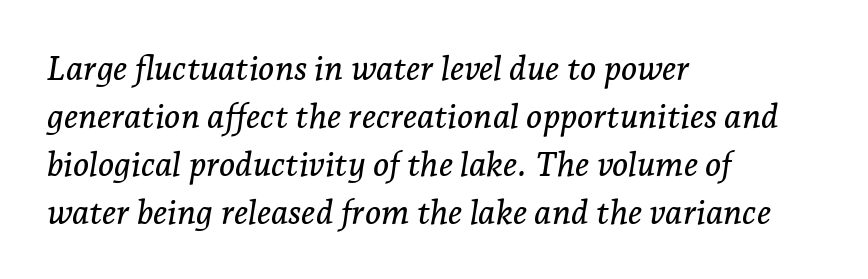
This sample has the flowing, uneven cadence of proportional lettering. Would a proofreader flag this as italicized? Yes. The type is set solid horizontally, with unmodified tracking. Alignment: flush left. Rows of type keep a routine distance in the vertical direction. Check the space under the baseline: it is left empty.
